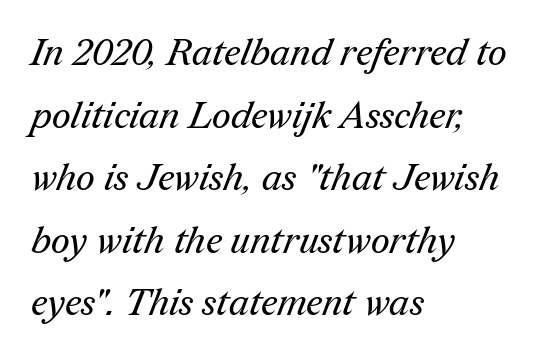
The image shows 37 px regular-weight serif type; set left-aligned, normal line spacing (1.69x), normal letter spacing, not underlined; medium stroke contrast and a medium x-height.
